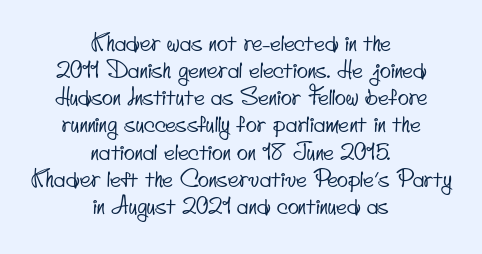
The image shows 23 px text type; set centered, line spacing 1.18x, normal letter spacing, not underlined.
